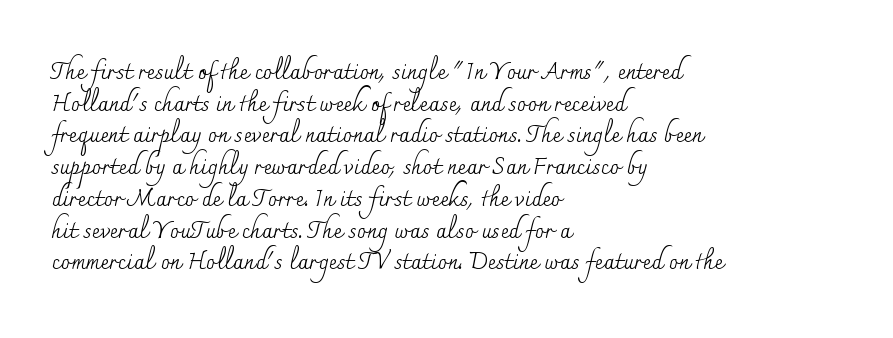
Line spacing here is normal. The text block is weighted toward the left margin, trailing off unevenly rightward. Lines of text with bare space underneath. Nothing unusual about the tracking: characters are spaced as the font intends. A quiet, ordinary-to-light weight characterises the typeface.
